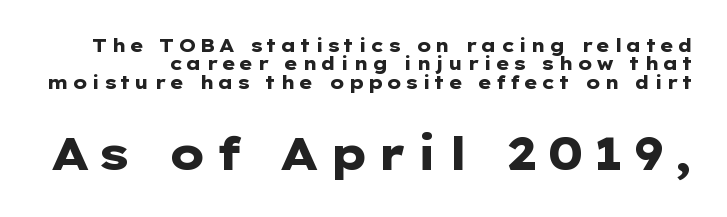
{"serif": "no", "italic": "no", "bold": "yes", "weight": "heavy", "width": "wide", "stroke_contrast": "low", "x_height": "medium", "monospaced": "no", "underline": "no", "line_spacing": "tight", "line_spacing_ratio": 1.02, "letter_spacing": "wide", "letter_spacing_em": 0.2, "larger_block": "second", "size_ratio": 2.5, "glyph_px": 45}
